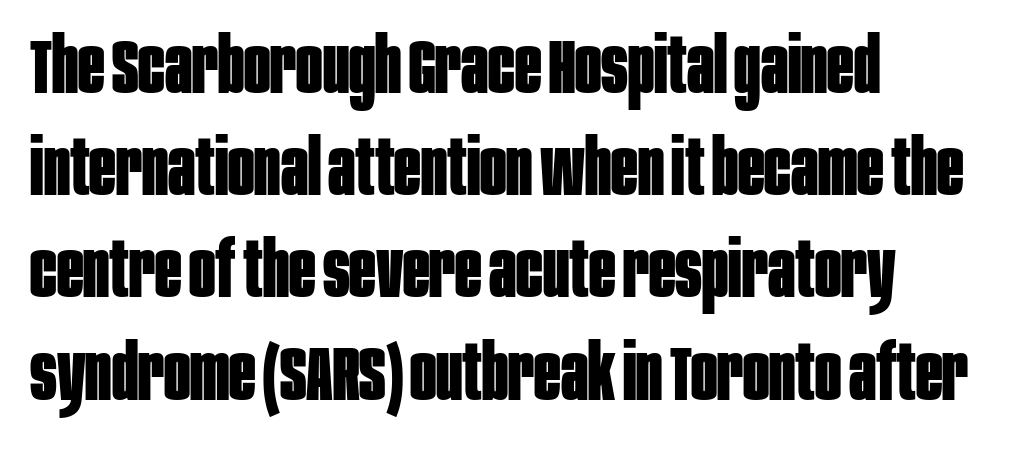
Q: Is the text bold? A: Yes.
Q: Is the text italic (slanted)? A: No, it is upright.
Q: Is the typeface a serif or a sans-serif typeface? A: Sans-serif.
Q: Is the text underlined? A: No.
Q: How is the paragraph aligned? A: Left-aligned.
Q: Is the spacing between letters normal or unusually wide? A: Normal.
Q: Is the spacing between lines tight, normal or loose? A: Normal.
Q: Width (condensed, normal, or wide)? A: Condensed.
Q: Stroke contrast? A: Low.
Q: x-height? A: Large.
Q: Monospaced? A: No.
